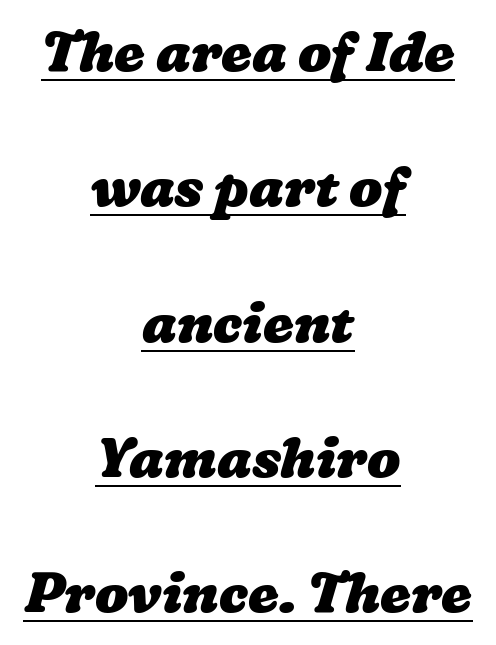
{"bold": "yes", "weight": "heavy", "width": "wide", "stroke_contrast": "low", "x_height": "medium", "monospaced": "no", "underline": "yes", "align": "center", "line_spacing": "loose", "line_spacing_ratio": 2.46, "letter_spacing": "normal", "letter_spacing_em": 0.0, "glyph_px": 55}
